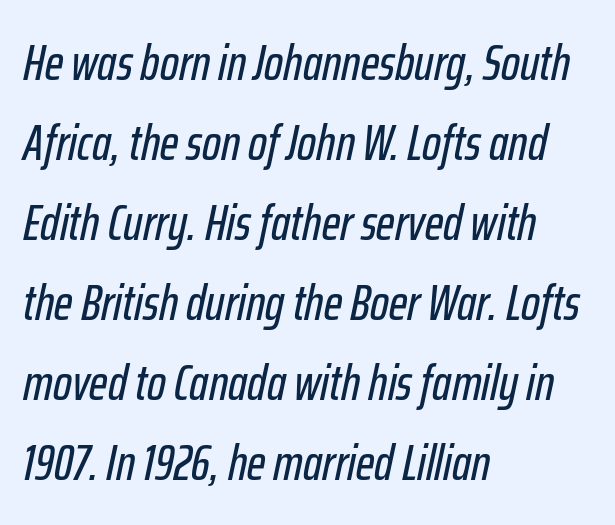
Q: Is the text italic (slanted)? A: Yes, it leans right by about 12 degrees.
Q: Is the text underlined? A: No.
Q: How is the paragraph aligned? A: Left-aligned.
Q: Is the spacing between letters normal or unusually wide? A: Normal.
Q: Is the spacing between lines tight, normal or loose? A: Normal.
Q: Width (condensed, normal, or wide)? A: Condensed.
Q: Stroke contrast? A: Low.
Q: x-height? A: Medium.
Q: Monospaced? A: No.
